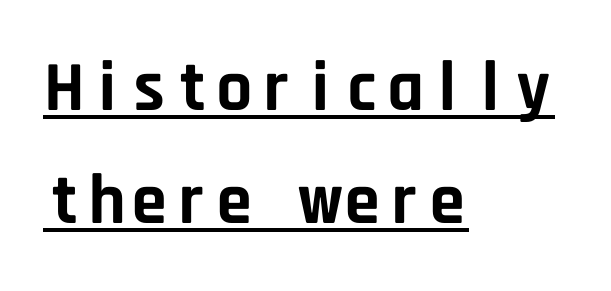
Q: Is the text bold? A: Yes.
Q: Is the text italic (slanted)? A: No, it is upright.
Q: Is the typeface a serif or a sans-serif typeface? A: Sans-serif.
Q: Is the text underlined? A: Yes.
Q: How is the paragraph aligned? A: Left-aligned.
Q: Is the spacing between letters normal or unusually wide? A: Normal.
Q: Is the spacing between lines tight, normal or loose? A: Normal.
Q: Width (condensed, normal, or wide)? A: Normal.
Q: Stroke contrast? A: Low.
Q: x-height? A: Large.
Q: Monospaced? A: Yes.
